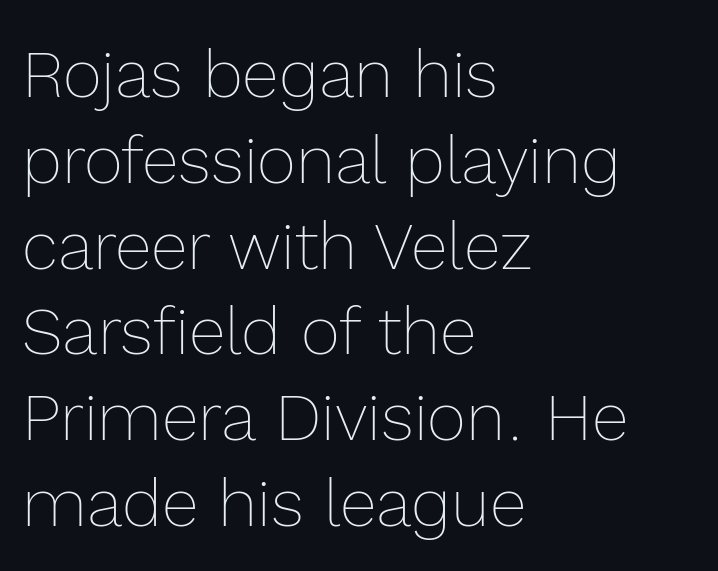
{"italic": "no", "bold": "no", "weight": "thin", "width": "normal", "x_height": "medium", "monospaced": "no", "underline": "no", "align": "left", "line_spacing": "normal", "line_spacing_ratio": 1.28, "letter_spacing": "normal", "letter_spacing_em": 0.0, "glyph_px": 67}
